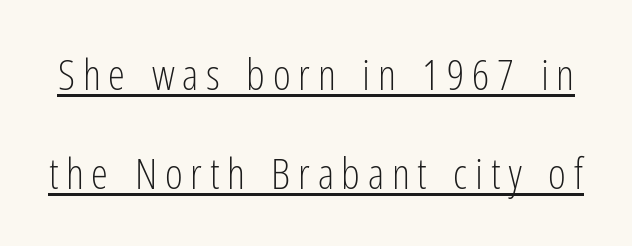
Q: Is the text bold? A: No.
Q: Is the text italic (slanted)? A: No, it is upright.
Q: Is the typeface a serif or a sans-serif typeface? A: Sans-serif.
Q: Is the text underlined? A: Yes.
Q: Is the spacing between lines tight, normal or loose? A: Loose.
Q: Width (condensed, normal, or wide)? A: Condensed.
Q: Stroke contrast? A: Low.
Q: x-height? A: Medium.
Q: Monospaced? A: No.
